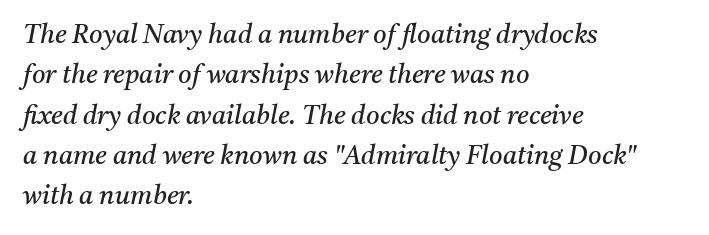
{"italic": "yes", "lean": "right", "slant_degrees": 11, "bold": "no", "underline": "no", "align": "left", "line_spacing": "normal", "line_spacing_ratio": 1.55, "letter_spacing": "normal", "letter_spacing_em": 0.0, "glyph_px": 26}
